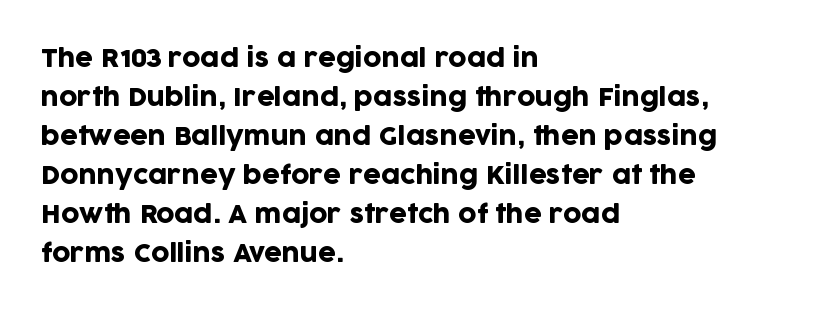
The image shows 25 px text type, upright; set left-aligned, normal line spacing (1.56x), normal letter spacing, not underlined.
